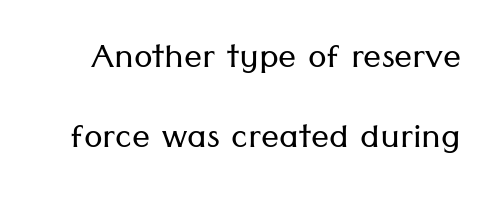
I'd call this a sans setting — the letters go barefoot. Weight: in the light-to-regular range. The gaps between neighbouring characters are ordinary and unremarkable. Posture: upright roman. Quick note: underline off.
